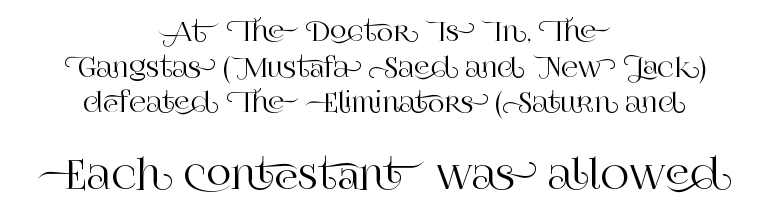
The image shows 39 px serif type, upright; set centered, normal line spacing (1.37x), normal letter spacing, not underlined; the second (bottom) block is 1.5x larger; high stroke contrast and a large x-height.
